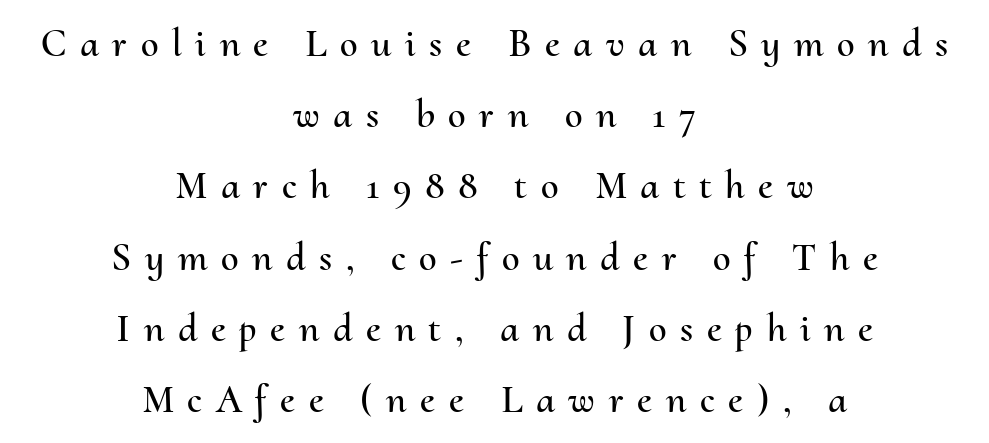
Note the varied advance widths — an 'i' is clearly narrower than an 'm'. This rendering features lettering with no underline. A roman cut, with each character standing at attention. This rendering uses center alignment, leaving both contours irregular but symmetric.
